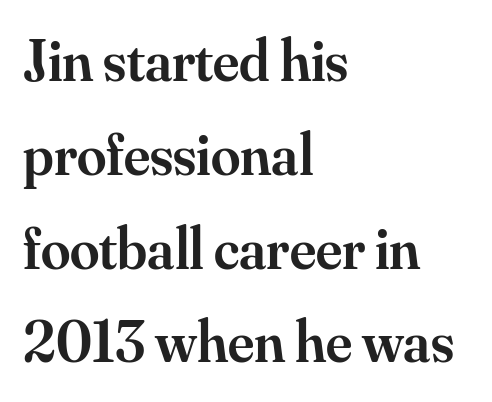
Q: Is the text bold? A: Semi-bold.
Q: Is the text italic (slanted)? A: No, it is upright.
Q: Is the typeface a serif or a sans-serif typeface? A: Serif.
Q: Is the text underlined? A: No.
Q: How is the paragraph aligned? A: Left-aligned.
Q: Is the spacing between letters normal or unusually wide? A: Normal.
Q: Is the spacing between lines tight, normal or loose? A: Normal.
Q: Width (condensed, normal, or wide)? A: Normal.
Q: Stroke contrast? A: Medium.
Q: x-height? A: Small.
Q: Monospaced? A: No.
